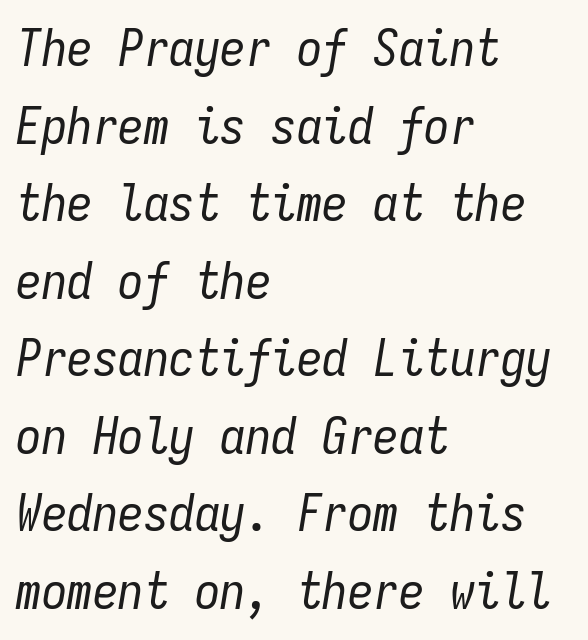
{"italic": "yes", "lean": "right", "slant_degrees": 9, "bold": "no", "weight": "regular", "width": "condensed", "stroke_contrast": "low", "x_height": "medium", "monospaced": "yes", "underline": "no", "align": "left", "line_spacing": "normal", "line_spacing_ratio": 1.52, "letter_spacing": "normal", "letter_spacing_em": 0.0, "glyph_px": 51}
